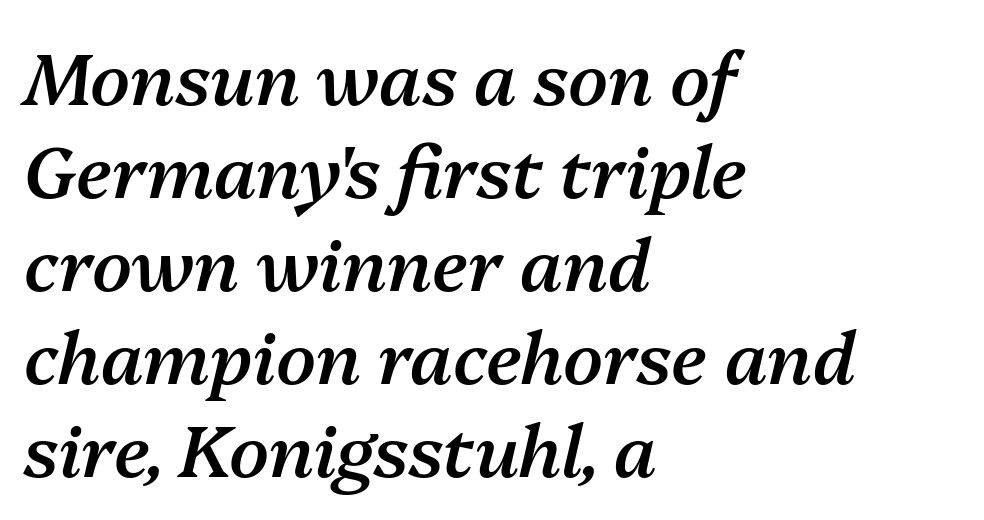
The image shows 72 px semibold type, italic (leaning right); set left-aligned, normal line spacing (1.29x), normal letter spacing, not underlined; medium stroke contrast and a medium x-height.
